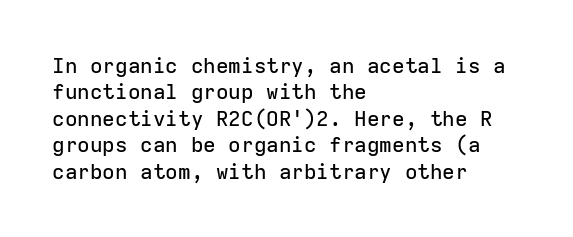
Is there much room between lines? A standard amount, neither cramped nor airy. The line texture is even and compact thanks to regular tracking. In terms of posture, this sample is upright. The paragraph has a hard left edge and a soft right edge. The strip under each line holds only bare page.
